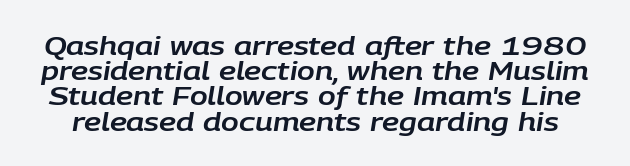
There is no visible air inserted between adjacent glyphs. Lines of text with bare space underneath. This sample uses an oblique cut, with every glyph tilted off the vertical. In terms of leading, this rendering errs on the cramped side.
